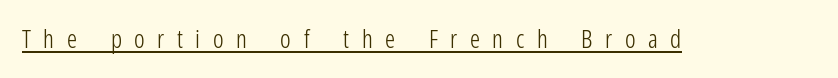
Q: Is the text bold? A: No.
Q: Is the text italic (slanted)? A: No, it is upright.
Q: Is the text underlined? A: Yes.
Q: Is the spacing between letters normal or unusually wide? A: Unusually wide.
